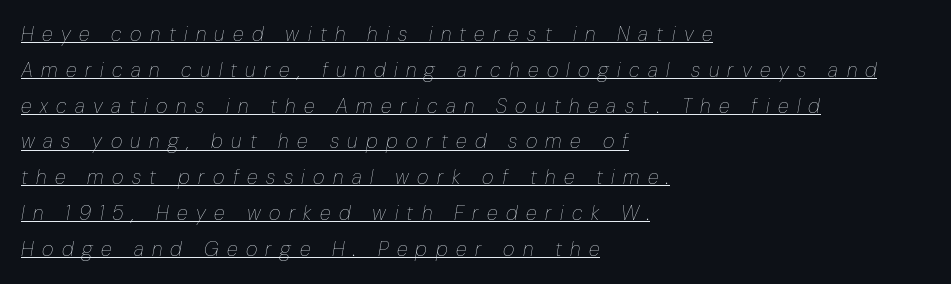
This rendering features underlined lettering. Which margin do the lines hug? The left one — the right edge is uneven. The letterforms sit at book weight or below. Letter spacing: wide.
